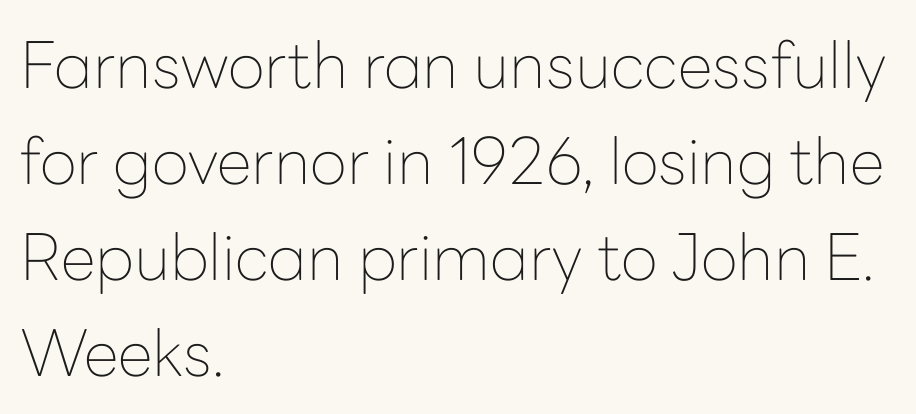
The image shows 64 px thin sans-serif type, upright; set left-aligned, normal line spacing (1.5x), normal letter spacing, not underlined; low stroke contrast and a medium x-height.
